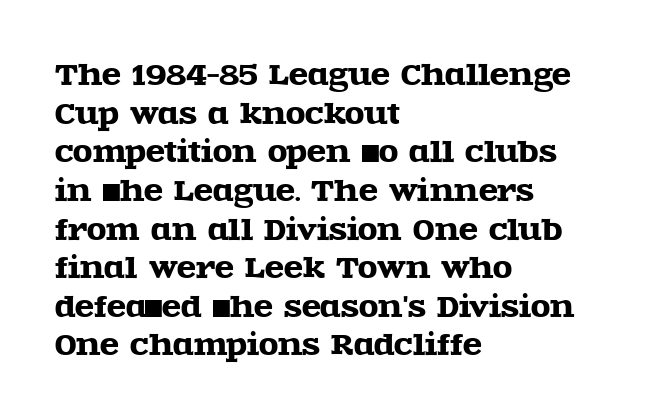
Q: Is the text italic (slanted)? A: No, it is upright.
Q: Is the typeface a serif or a sans-serif typeface? A: Serif.
Q: Is the text underlined? A: No.
Q: How is the paragraph aligned? A: Left-aligned.
Q: Is the spacing between letters normal or unusually wide? A: Normal.
Q: Is the spacing between lines tight, normal or loose? A: Normal.
Q: Width (condensed, normal, or wide)? A: Wide.
Q: x-height? A: Large.
Q: Monospaced? A: No.
